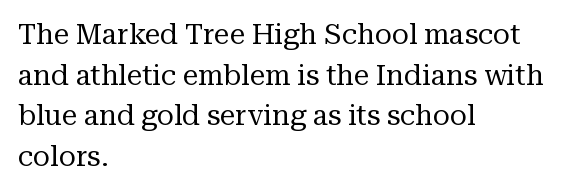
Q: Is the text bold? A: No.
Q: Is the text italic (slanted)? A: No, it is upright.
Q: Is the typeface a serif or a sans-serif typeface? A: Serif.
Q: Is the text underlined? A: No.
Q: How is the paragraph aligned? A: Left-aligned.
Q: Is the spacing between letters normal or unusually wide? A: Normal.
Q: Is the spacing between lines tight, normal or loose? A: Normal.
Q: Width (condensed, normal, or wide)? A: Normal.
Q: Stroke contrast? A: Medium.
Q: x-height? A: Medium.
Q: Monospaced? A: No.
